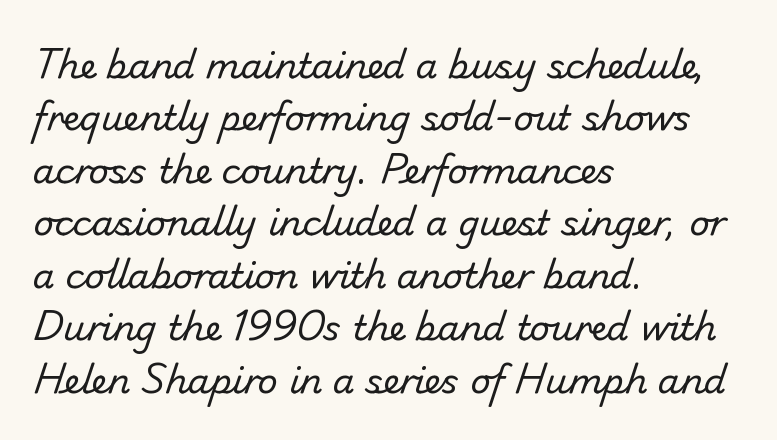
Leftover space on each line is placed entirely after the last word. Plain, unruled lines of type. The weight would be labelled regular, book, light, or lighter still. The rendering uses natural spacing where letterforms have individual widths. This rendering employs a face without finishing strokes, i.e., a sans-serif.
